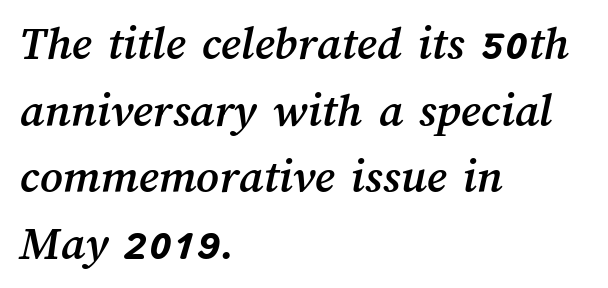
Q: Is the text underlined? A: No.
Q: How is the paragraph aligned? A: Left-aligned.
Q: Is the spacing between letters normal or unusually wide? A: Normal.
Q: Is the spacing between lines tight, normal or loose? A: Normal.
Q: Width (condensed, normal, or wide)? A: Normal.
Q: Stroke contrast? A: Medium.
Q: x-height? A: Medium.
Q: Monospaced? A: No.
